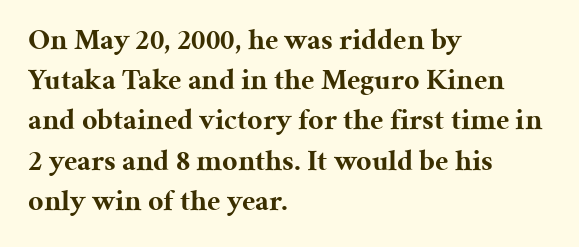
The image shows 30 px bold serif type, upright; set left-aligned, normal line spacing (1.34x), normal letter spacing, not underlined; medium stroke contrast and a medium x-height.
